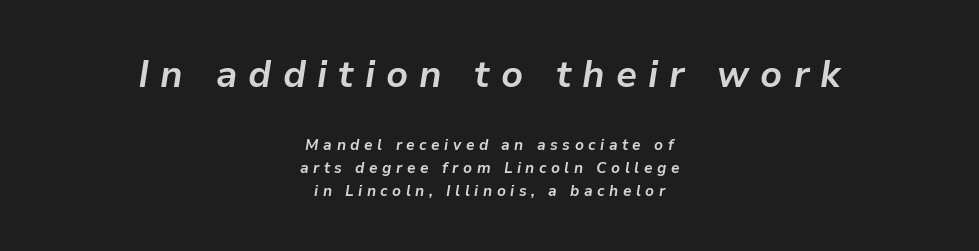
Do the characters align in a grid? No, the font is proportional. What's the leading like? Ordinary, nothing unusual. The setting favours the middle, as headings and verse often do. Heavy, bold letterforms. Check under the words: just untouched page.
